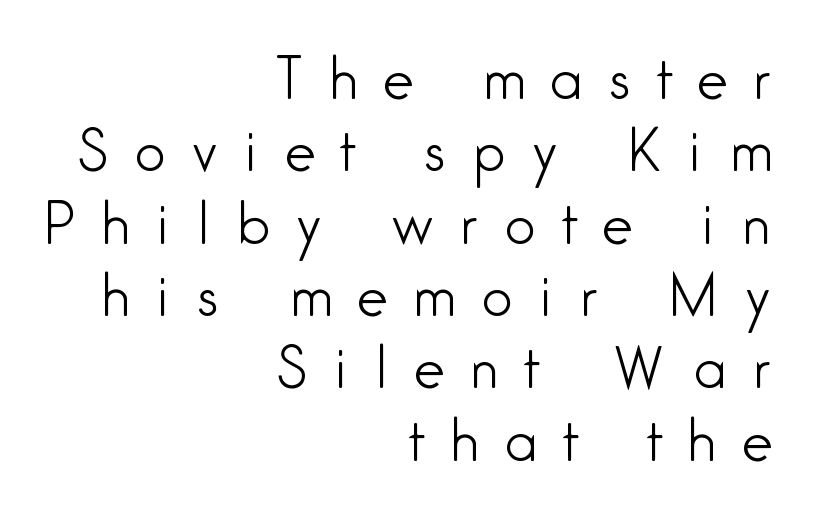
{"serif": "no", "italic": "no", "bold": "no", "weight": "light", "width": "condensed", "stroke_contrast": "low", "x_height": "medium", "monospaced": "no", "underline": "no", "align": "right", "line_spacing": "normal", "line_spacing_ratio": 1.34, "letter_spacing": "wide", "letter_spacing_em": 0.5, "glyph_px": 54}
